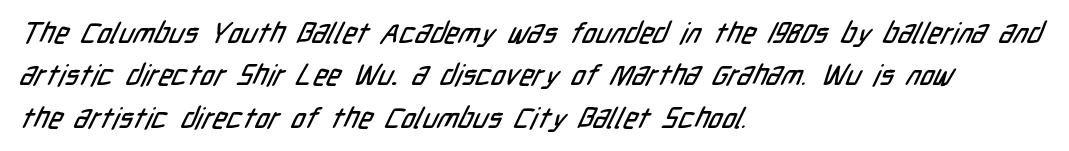
This rendering leaves character spacing at its baseline value. Line beginnings align vertically; line endings do not. Quick note: interline space is typical. Here the designer chose a conventional face with non-uniform glyph widths. To sum up the face: it is a sans, with no serifs. Letters rest on an invisible, unmarked baseline.
